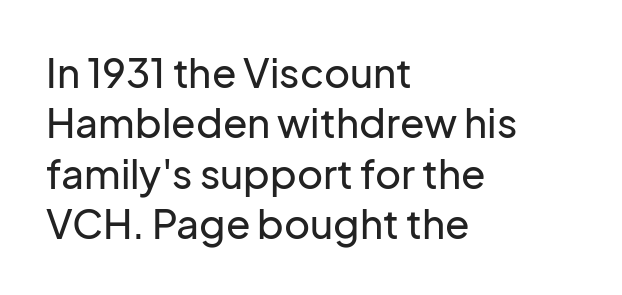
{"serif": "no", "italic": "no", "width": "normal", "stroke_contrast": "low", "x_height": "medium", "monospaced": "no", "underline": "no", "align": "left", "line_spacing": "normal", "line_spacing_ratio": 1.26, "letter_spacing": "normal", "letter_spacing_em": 0.0, "glyph_px": 40}
